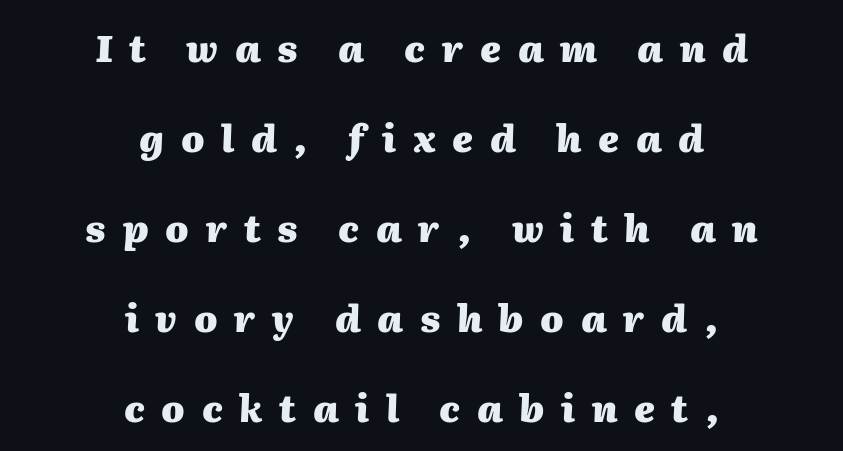
Q: Is the text bold? A: Yes.
Q: Is the text italic (slanted)? A: Yes, it leans right by about 2 degrees.
Q: Is the text underlined? A: No.
Q: How is the paragraph aligned? A: Centered.
Q: Is the spacing between letters normal or unusually wide? A: Unusually wide.
Q: Is the spacing between lines tight, normal or loose? A: Loose.
Q: Width (condensed, normal, or wide)? A: Normal.
Q: Stroke contrast? A: Medium.
Q: x-height? A: Medium.
Q: Monospaced? A: No.
